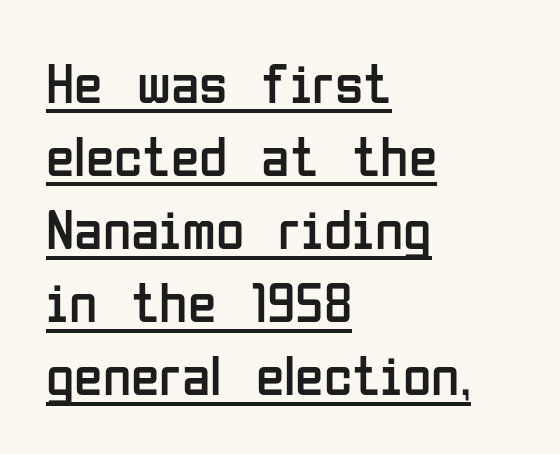
Q: Is the text bold? A: No.
Q: Is the text italic (slanted)? A: No, it is upright.
Q: Is the typeface a serif or a sans-serif typeface? A: Sans-serif.
Q: Is the text underlined? A: Yes.
Q: How is the paragraph aligned? A: Left-aligned.
Q: Is the spacing between letters normal or unusually wide? A: Normal.
Q: Is the spacing between lines tight, normal or loose? A: Normal.
Q: Width (condensed, normal, or wide)? A: Condensed.
Q: Stroke contrast? A: Low.
Q: x-height? A: Medium.
Q: Monospaced? A: No.
